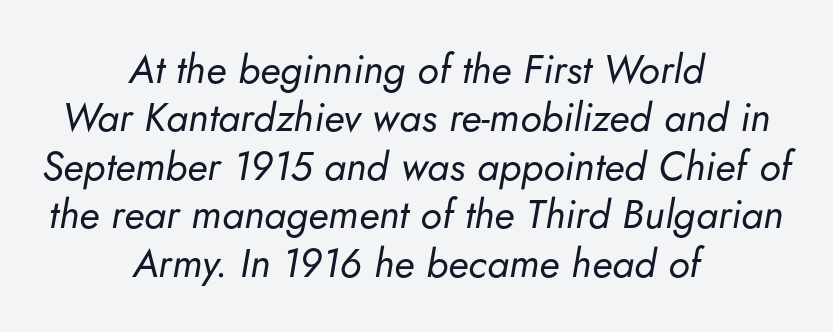
{"italic": "yes", "lean": "right", "slant_degrees": 5, "bold": "no", "weight": "regular", "width": "normal", "stroke_contrast": "low", "x_height": "small", "monospaced": "no", "underline": "no", "align": "center", "line_spacing_ratio": 1.21, "letter_spacing": "normal", "letter_spacing_em": 0.0, "glyph_px": 40}
